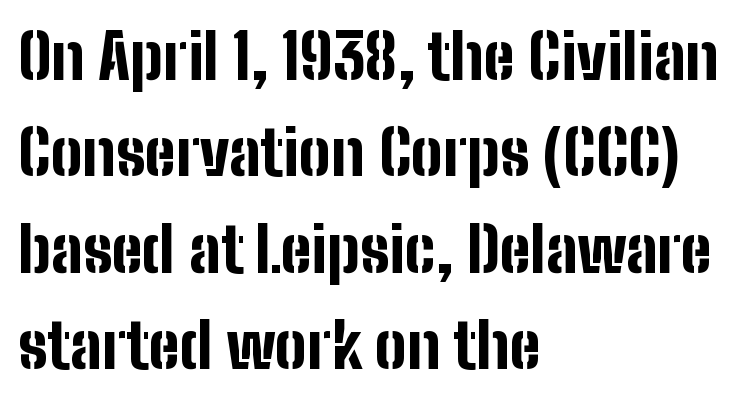
{"serif": "no", "italic": "no", "bold": "yes", "weight": "bold", "width": "condensed", "stroke_contrast": "low", "x_height": "medium", "monospaced": "no", "underline": "no", "align": "left", "line_spacing": "normal", "line_spacing_ratio": 1.53, "letter_spacing": "normal", "letter_spacing_em": 0.0, "glyph_px": 63}
